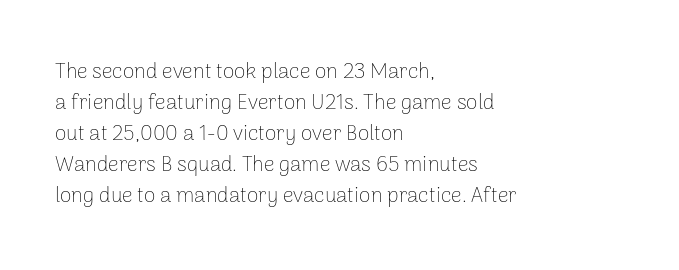
Q: Is the text bold? A: No.
Q: Is the text italic (slanted)? A: No, it is upright.
Q: Is the text underlined? A: No.
Q: How is the paragraph aligned? A: Left-aligned.
Q: Is the spacing between letters normal or unusually wide? A: Normal.
Q: Is the spacing between lines tight, normal or loose? A: Normal.
